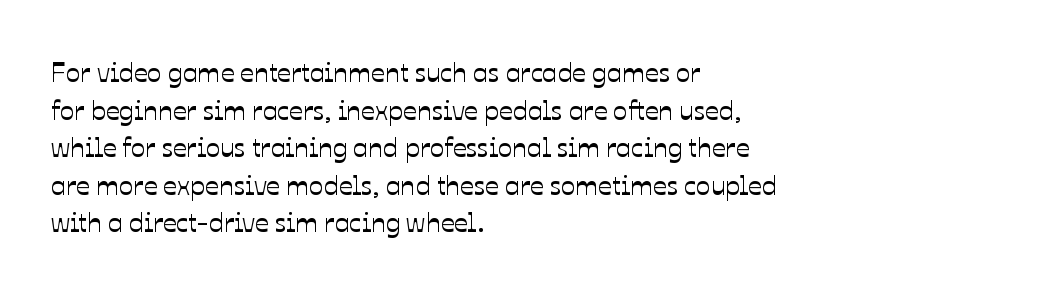
Q: Is the text italic (slanted)? A: No, it is upright.
Q: Is the text underlined? A: No.
Q: How is the paragraph aligned? A: Left-aligned.
Q: Is the spacing between letters normal or unusually wide? A: Normal.
Q: Is the spacing between lines tight, normal or loose? A: Normal.
